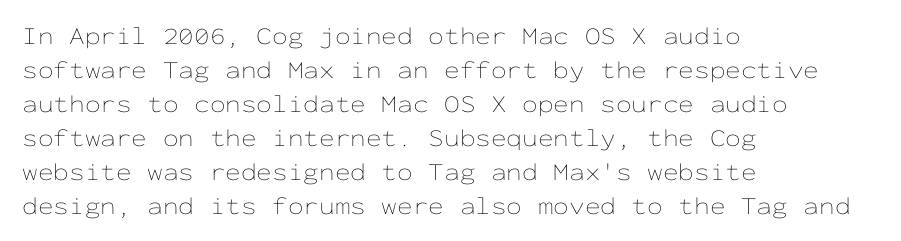
Q: Is the text bold? A: No.
Q: Is the text italic (slanted)? A: No, it is upright.
Q: Is the text underlined? A: No.
Q: How is the paragraph aligned? A: Left-aligned.
Q: Is the spacing between letters normal or unusually wide? A: Normal.
Q: Is the spacing between lines tight, normal or loose? A: Normal.
